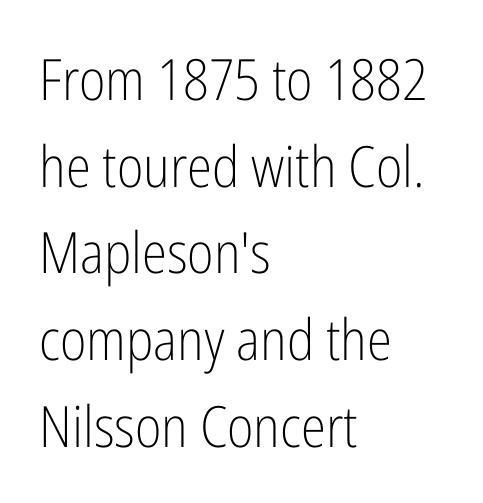
Q: Is the text bold? A: No.
Q: Is the text italic (slanted)? A: No, it is upright.
Q: Is the typeface a serif or a sans-serif typeface? A: Sans-serif.
Q: Is the text underlined? A: No.
Q: How is the paragraph aligned? A: Left-aligned.
Q: Is the spacing between letters normal or unusually wide? A: Normal.
Q: Is the spacing between lines tight, normal or loose? A: Normal.
Q: Width (condensed, normal, or wide)? A: Condensed.
Q: Stroke contrast? A: Low.
Q: x-height? A: Medium.
Q: Monospaced? A: No.
